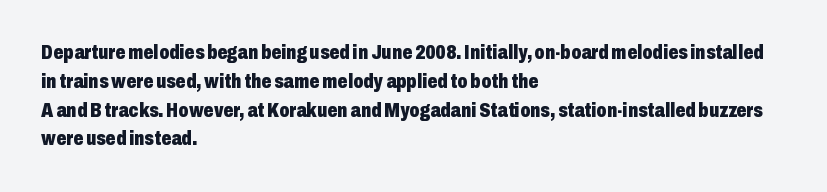
The image shows 20 px bold type, upright; set left-aligned, normal line spacing (1.44x), normal letter spacing, not underlined.
